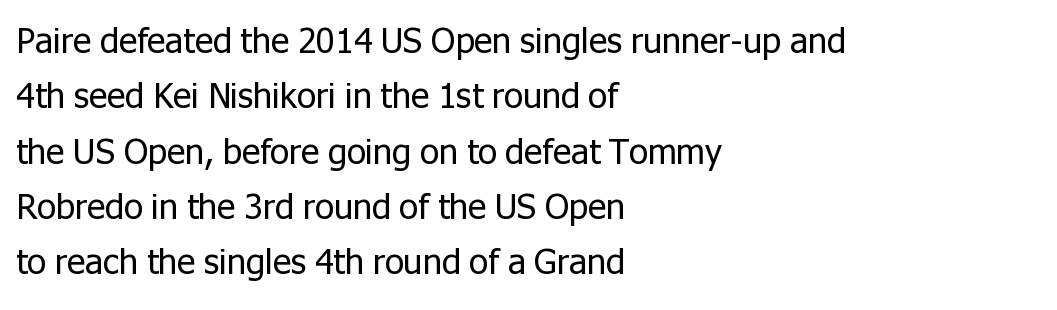
The letters stand straight up with perfectly vertical stems. A classic flush-left, rag-right setting is used for this passage. The passage shown is typed in a proportional face where columns would drift. Nothing sits at the stroke ends, so this counts as sans-serif. Decoration check: the copy has no underline.
